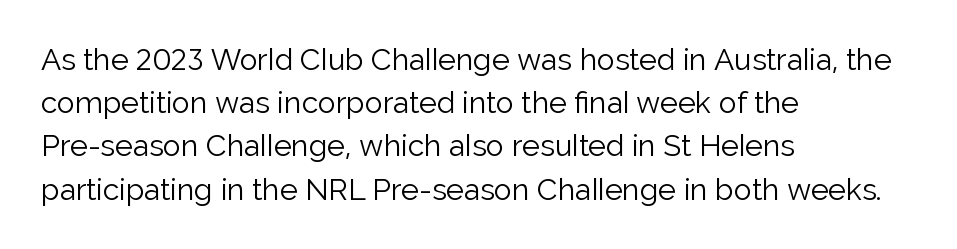
The image shows 30 px light sans-serif type, upright; set left-aligned, normal line spacing (1.44x), normal letter spacing, not underlined; low stroke contrast and a medium x-height.
